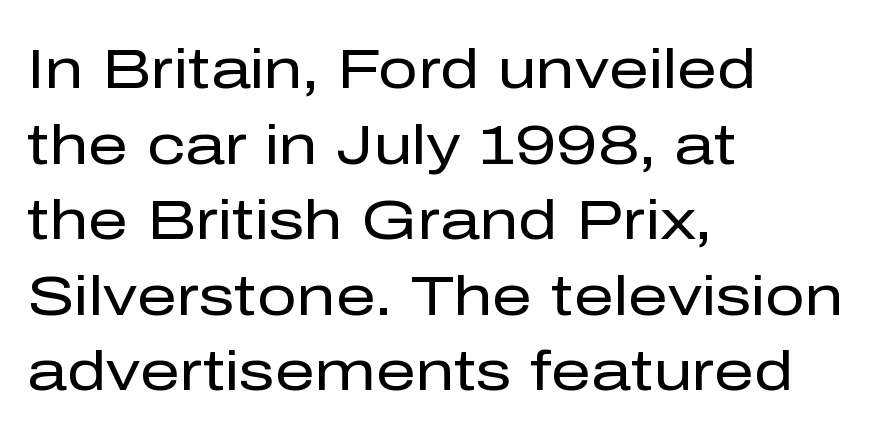
{"serif": "no", "italic": "no", "bold": "no", "weight": "regular", "width": "normal", "stroke_contrast": "low", "x_height": "medium", "monospaced": "no", "underline": "no", "align": "left", "line_spacing": "normal", "line_spacing_ratio": 1.35, "letter_spacing": "normal", "letter_spacing_em": 0.0, "glyph_px": 56}
